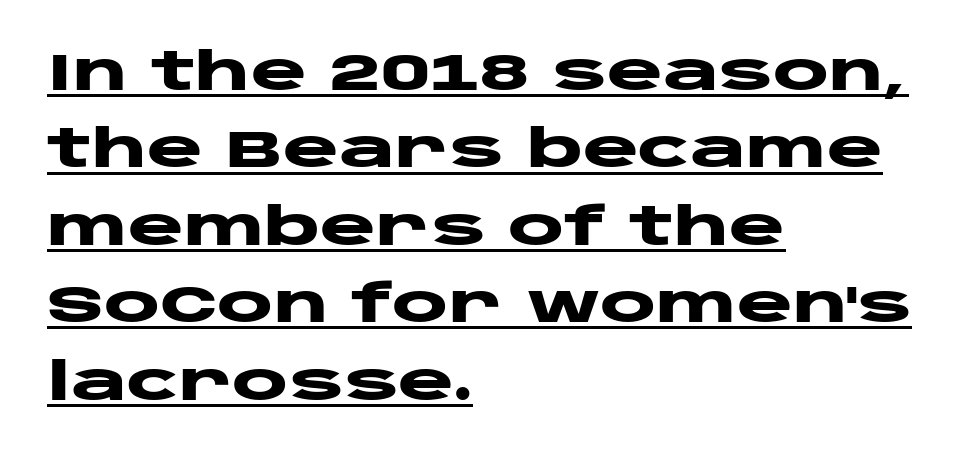
You could not count columns in this text — the font is proportionally spaced. You can tell from the bare stems that sans-serif type was used. A typographer would call this underscored text. What weight is shown? A full bold with thick strokes.
